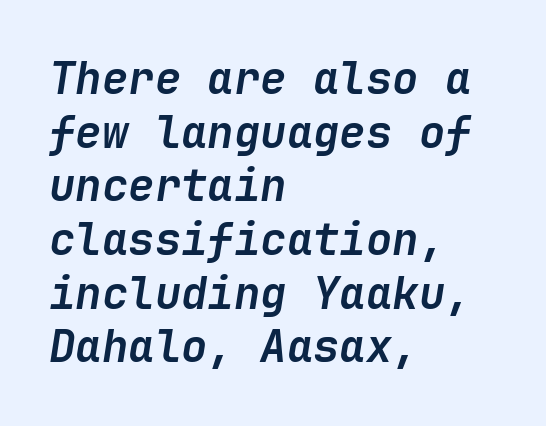
The lines are quadded left. The face used here has the dense, thick strokes of a bold. Standard letterfit; no display-style spreading of the glyphs. Designer's note — italics engaged. The strip under each line holds only bare page.
